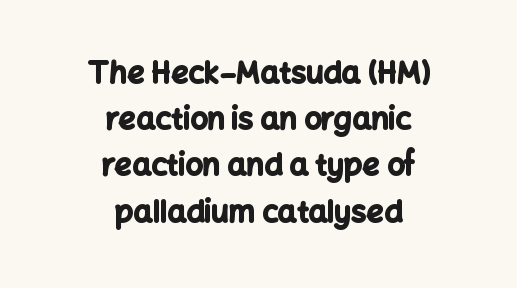
Q: Is the text bold? A: Yes.
Q: Is the text italic (slanted)? A: No, it is upright.
Q: Is the typeface a serif or a sans-serif typeface? A: Sans-serif.
Q: Is the text underlined? A: No.
Q: How is the paragraph aligned? A: Centered.
Q: Is the spacing between letters normal or unusually wide? A: Normal.
Q: Is the spacing between lines tight, normal or loose? A: Normal.
Q: Width (condensed, normal, or wide)? A: Normal.
Q: Stroke contrast? A: Low.
Q: x-height? A: Medium.
Q: Monospaced? A: No.
